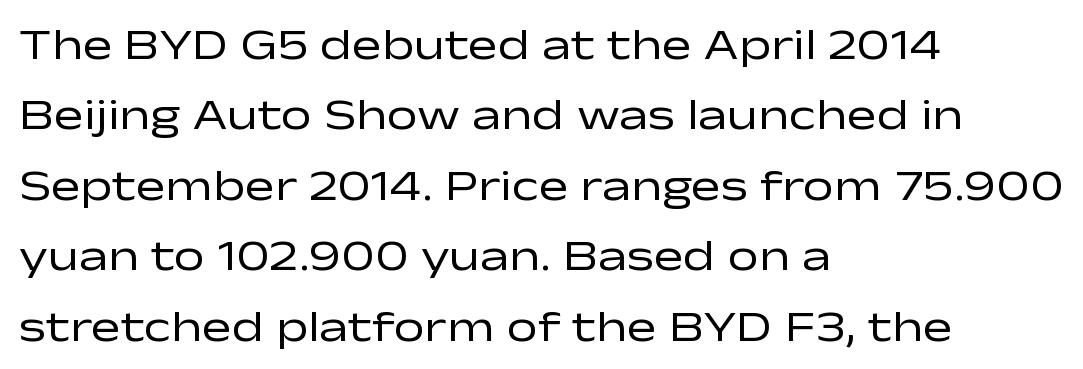
The image shows 44 px regular-weight, wide sans-serif type, upright; set left-aligned, normal line spacing (1.6x), normal letter spacing, not underlined; low stroke contrast and a medium x-height.
